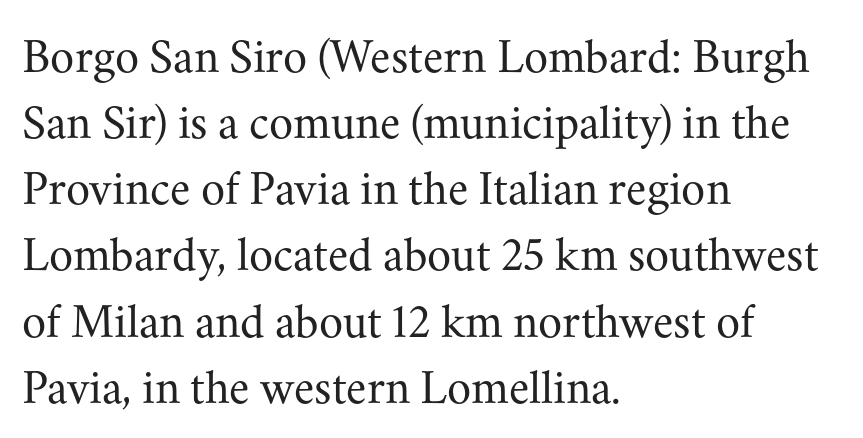
Q: Is the text bold? A: No.
Q: Is the text italic (slanted)? A: No, it is upright.
Q: Is the typeface a serif or a sans-serif typeface? A: Serif.
Q: Is the text underlined? A: No.
Q: How is the paragraph aligned? A: Left-aligned.
Q: Is the spacing between letters normal or unusually wide? A: Normal.
Q: Is the spacing between lines tight, normal or loose? A: Normal.
Q: Width (condensed, normal, or wide)? A: Normal.
Q: Stroke contrast? A: Medium.
Q: x-height? A: Small.
Q: Monospaced? A: No.
